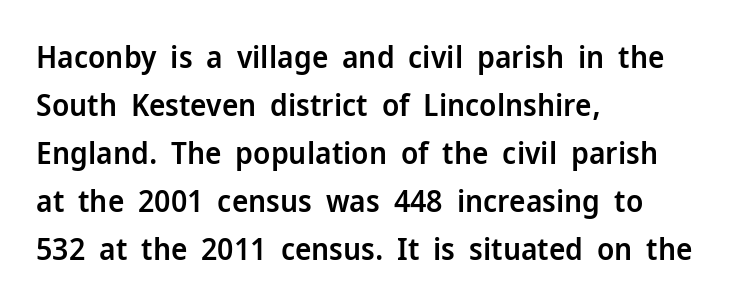
The image shows 31 px semibold sans-serif type, upright; set left-aligned, normal line spacing (1.55x), normal letter spacing, not underlined; low stroke contrast and a medium x-height.
